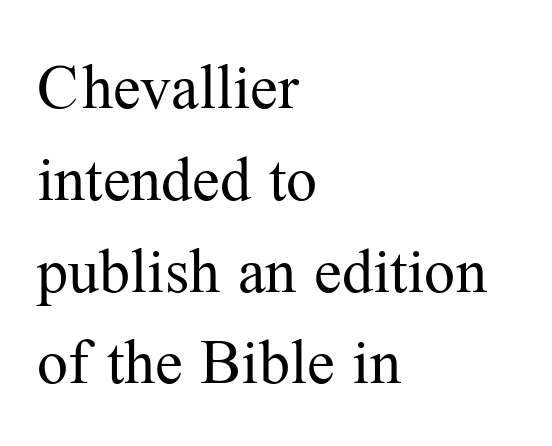
{"serif": "yes", "italic": "no", "bold": "no", "weight": "regular", "width": "normal", "stroke_contrast": "medium", "x_height": "medium", "monospaced": "no", "underline": "no", "align": "left", "line_spacing": "normal", "line_spacing_ratio": 1.48, "letter_spacing": "normal", "letter_spacing_em": 0.0, "glyph_px": 62}
